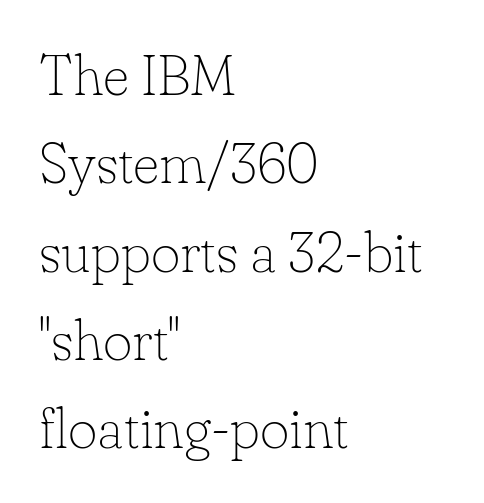
Q: Is the text bold? A: No.
Q: Is the text italic (slanted)? A: No, it is upright.
Q: Is the typeface a serif or a sans-serif typeface? A: Serif.
Q: Is the text underlined? A: No.
Q: How is the paragraph aligned? A: Left-aligned.
Q: Is the spacing between letters normal or unusually wide? A: Normal.
Q: Is the spacing between lines tight, normal or loose? A: Normal.
Q: Width (condensed, normal, or wide)? A: Normal.
Q: Stroke contrast? A: Low.
Q: x-height? A: Small.
Q: Monospaced? A: No.
